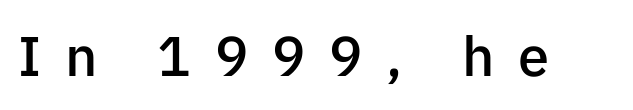
Q: Is the text bold? A: Semi-bold.
Q: Is the text italic (slanted)? A: No, it is upright.
Q: Is the typeface a serif or a sans-serif typeface? A: Sans-serif.
Q: Is the text underlined? A: No.
Q: Is the spacing between letters normal or unusually wide? A: Unusually wide.
Q: Width (condensed, normal, or wide)? A: Normal.
Q: Stroke contrast? A: Low.
Q: x-height? A: Medium.
Q: Monospaced? A: No.
